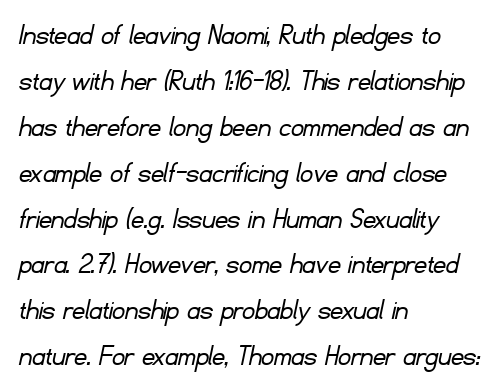
The image shows 31 px light sans-serif type; set left-aligned, normal line spacing (1.48x), normal letter spacing, not underlined; low stroke contrast and a small x-height.
